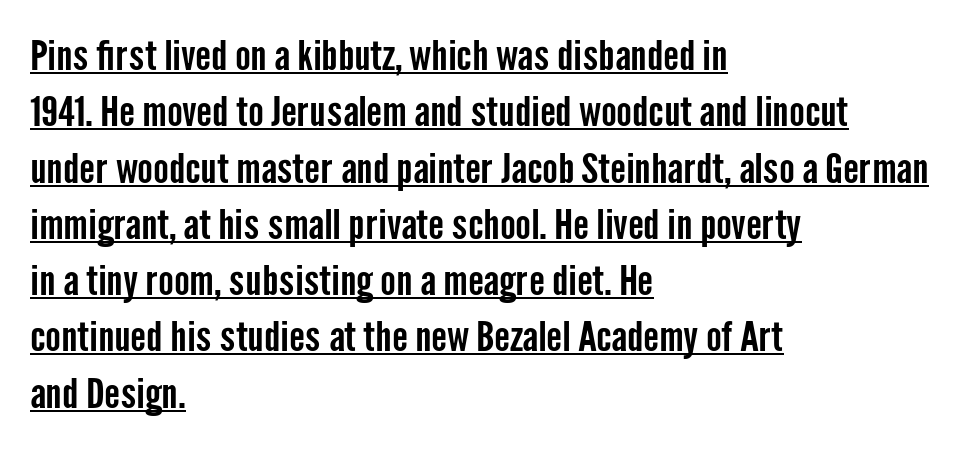
Letterform terminals end flat and unadorned throughout the passage. A classic flush-left, rag-right setting is used for this passage. The typography opts for an upright posture over an oblique one. How would I describe the line gaps? Plain and ordinary.
